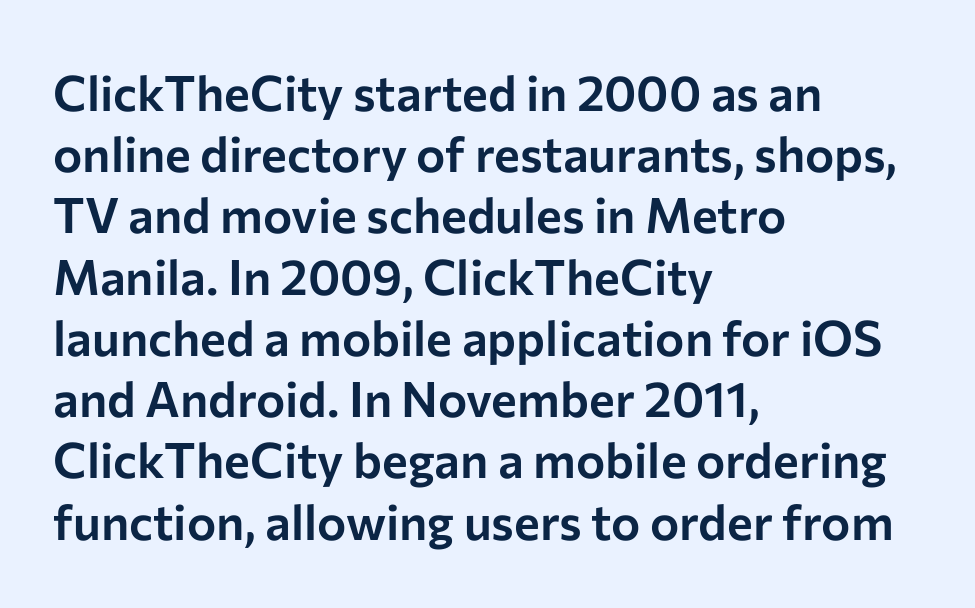
The image shows 49 px sans-serif type, upright; set left-aligned, normal line spacing (1.25x), normal letter spacing, not underlined; low stroke contrast and a medium x-height.
